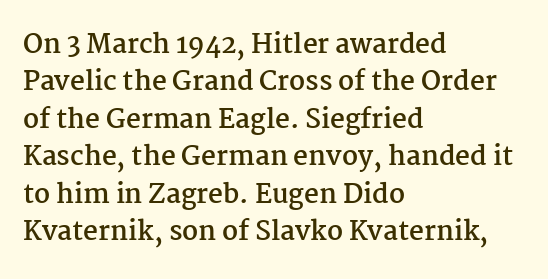
The image shows 26 px bold type, upright; set left-aligned, normal line spacing (1.44x), normal letter spacing, not underlined.
